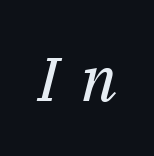
Q: Is the text bold? A: No.
Q: Is the text italic (slanted)? A: Yes, it leans right by about 14 degrees.
Q: Is the typeface a serif or a sans-serif typeface? A: Serif.
Q: Is the text underlined? A: No.
Q: Is the spacing between letters normal or unusually wide? A: Unusually wide.
Q: Width (condensed, normal, or wide)? A: Normal.
Q: Stroke contrast? A: Medium.
Q: x-height? A: Medium.
Q: Monospaced? A: No.
